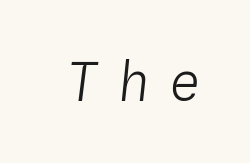
Weight: regular or lighter. Beneath every word, the page is bare. The passage shown leans; its letterforms are oblique. The passage shown is typed in a monospace face where columns stay perfectly aligned. This sample uses expanded letter spacing, leaving extra air between glyphs.
